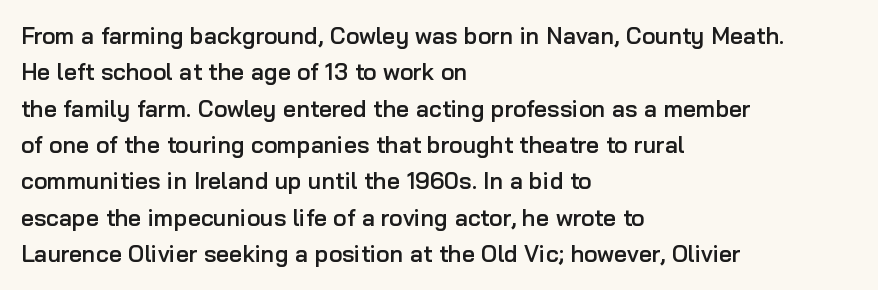
{"italic": "no", "bold": "semi", "underline": "no", "align": "left", "line_spacing": "normal", "line_spacing_ratio": 1.58, "letter_spacing": "normal", "letter_spacing_em": 0.0, "glyph_px": 23}
